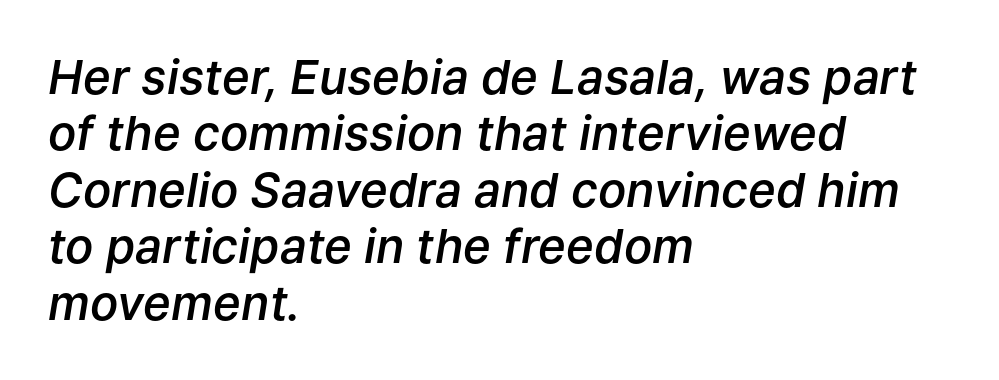
The image shows 47 px semibold type, italic (leaning right); set left-aligned, line spacing 1.2x, normal letter spacing, not underlined; low stroke contrast and a medium x-height.
